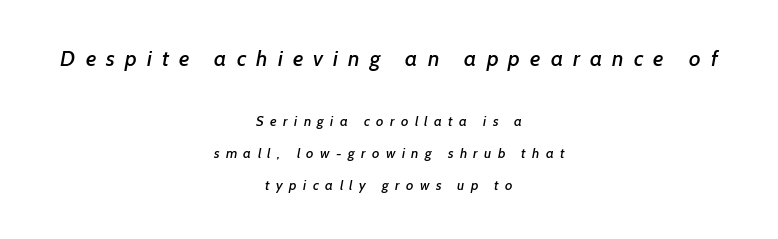
{"underline": "no", "align": "center", "line_spacing": "loose", "line_spacing_ratio": 2.29, "letter_spacing": "wide", "letter_spacing_em": 0.46, "larger_block": "first", "size_ratio": 1.57, "glyph_px": 22}
